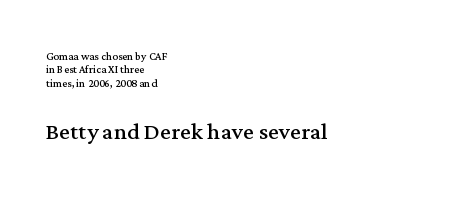
Check under the words: just untouched page. Whoever set this chose condensed vertical rhythm over breathing room. Honestly, the letter spacing is just normal — you wouldn't notice it. No extra ink here — the face is not bold. The block sitting lower on the canvas is the one with enlarged characters. Here the designer chose a conventional face with non-uniform glyph widths.
